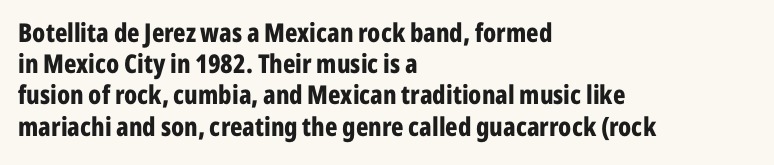
The image shows 26 px bold type, upright; set left-aligned, line spacing 1.2x, normal letter spacing, not underlined.
